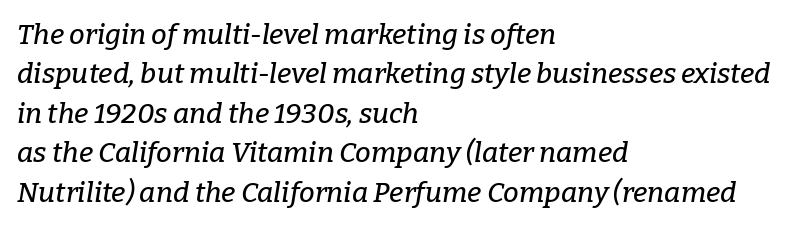
Line spacing here is normal. Small tapered or slab feet sit at the stroke ends, so this counts as serif. This rendering leaves character spacing at its baseline value. Quick note: italic. Clear beneath every line of the passage. Visually the block forms a straight wall on the left and a jagged coastline on the right.
